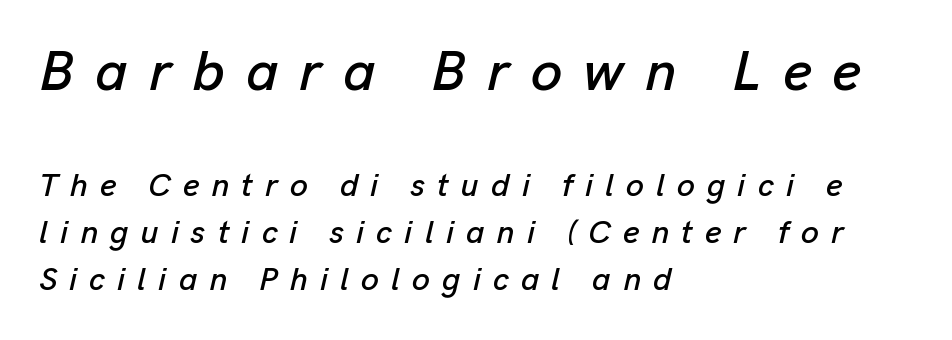
{"italic": "yes", "lean": "right", "slant_degrees": 13, "width": "normal", "stroke_contrast": "low", "x_height": "medium", "monospaced": "no", "underline": "no", "align": "left", "line_spacing": "normal", "line_spacing_ratio": 1.48, "letter_spacing": "wide", "letter_spacing_em": 0.38, "larger_block": "first", "size_ratio": 1.75, "glyph_px": 56}
